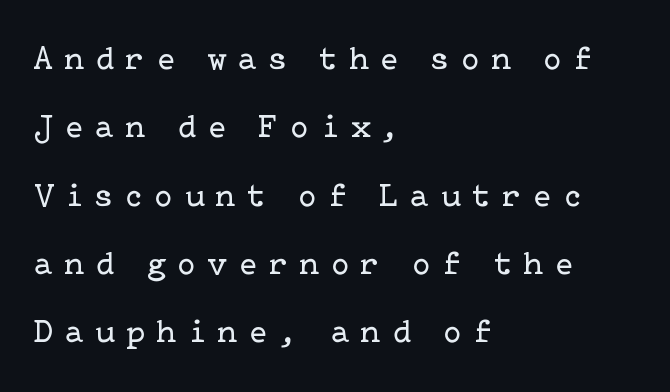
{"serif": "yes", "italic": "no", "bold": "no", "weight": "regular", "width": "normal", "stroke_contrast": "low", "x_height": "medium", "underline": "no", "align": "left", "line_spacing": "loose", "line_spacing_ratio": 2.07, "letter_spacing": "wide", "letter_spacing_em": 0.37, "glyph_px": 33}
